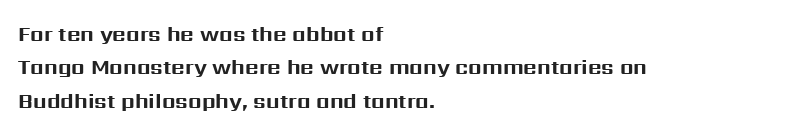
{"italic": "no", "bold": "yes", "underline": "no", "align": "left", "line_spacing": "normal", "line_spacing_ratio": 1.59, "letter_spacing": "normal", "letter_spacing_em": 0.0, "glyph_px": 21}
